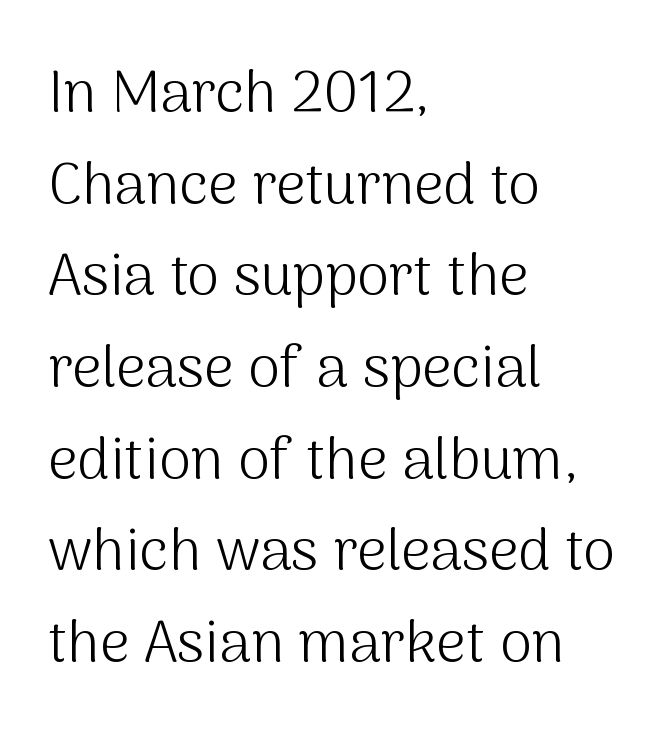
Q: Is the text bold? A: No.
Q: Is the text italic (slanted)? A: No, it is upright.
Q: Is the typeface a serif or a sans-serif typeface? A: Sans-serif.
Q: Is the text underlined? A: No.
Q: How is the paragraph aligned? A: Left-aligned.
Q: Is the spacing between letters normal or unusually wide? A: Normal.
Q: Is the spacing between lines tight, normal or loose? A: Normal.
Q: Width (condensed, normal, or wide)? A: Normal.
Q: Stroke contrast? A: Medium.
Q: x-height? A: Medium.
Q: Monospaced? A: No.
